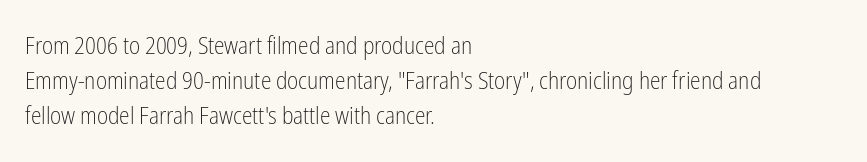
{"italic": "no", "bold": "no", "underline": "no", "align": "left", "line_spacing": "normal", "line_spacing_ratio": 1.46, "letter_spacing": "normal", "letter_spacing_em": 0.0, "glyph_px": 24}
